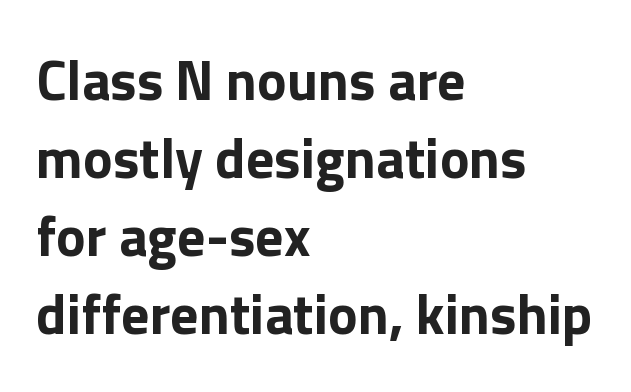
Caption: standard tracking, unaltered. The setting favours the left margin, as ordinary paragraphs usually do. Looks like regular typesetting: each glyph gets only the width it needs. Heft: maximum for text — a bold. Every stem runs plumb, perpendicular to the baseline.
